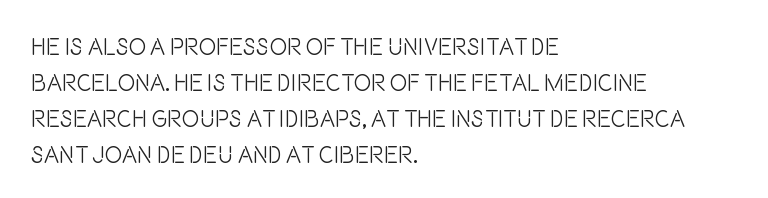
{"italic": "no", "bold": "no", "underline": "no", "align": "left", "line_spacing": "normal", "line_spacing_ratio": 1.56, "letter_spacing": "normal", "letter_spacing_em": 0.0, "glyph_px": 23}
